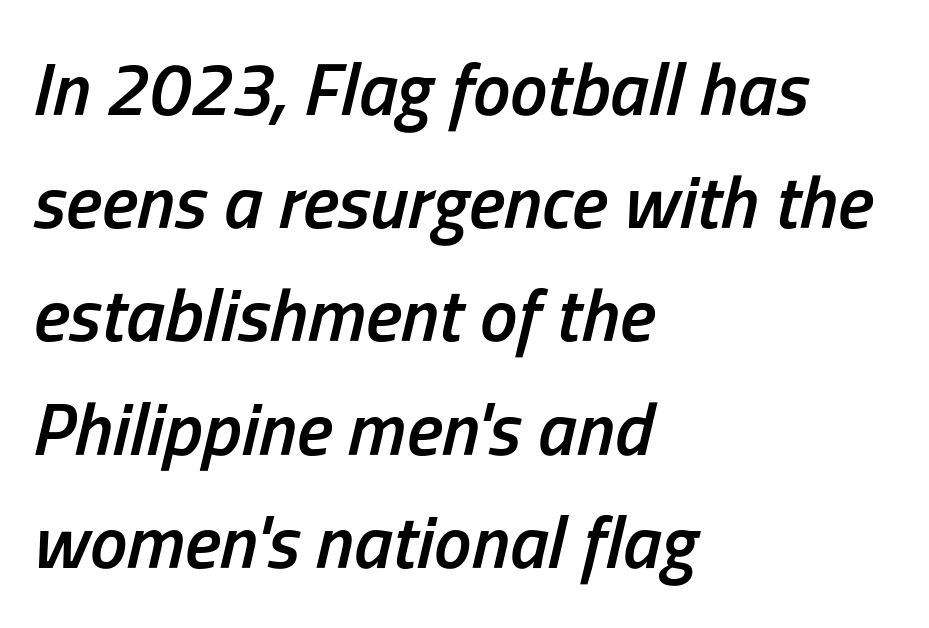
{"italic": "yes", "lean": "right", "slant_degrees": 13, "bold": "semi", "weight": "semibold", "width": "condensed", "stroke_contrast": "low", "x_height": "medium", "monospaced": "no", "underline": "no", "align": "left", "line_spacing": "normal", "line_spacing_ratio": 1.51, "letter_spacing": "normal", "letter_spacing_em": 0.0, "glyph_px": 75}
